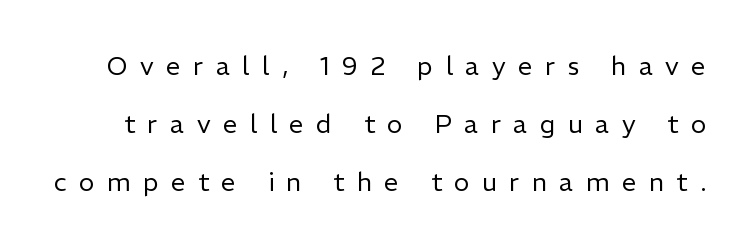
Q: Is the text bold? A: No.
Q: Is the text italic (slanted)? A: No, it is upright.
Q: Is the text underlined? A: No.
Q: Is the spacing between letters normal or unusually wide? A: Unusually wide.
Q: Is the spacing between lines tight, normal or loose? A: Loose.
